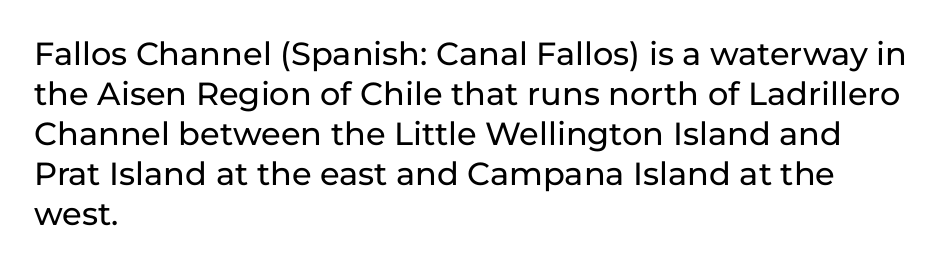
The image shows 32 px sans-serif type, upright; set left-aligned, normal line spacing (1.25x), normal letter spacing, not underlined; low stroke contrast and a medium x-height.
